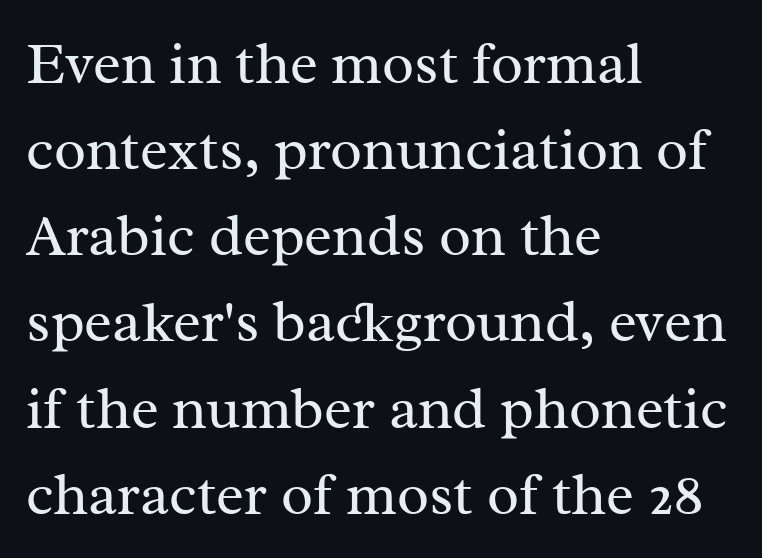
Q: Is the text bold? A: No.
Q: Is the text italic (slanted)? A: No, it is upright.
Q: Is the typeface a serif or a sans-serif typeface? A: Serif.
Q: Is the text underlined? A: No.
Q: How is the paragraph aligned? A: Left-aligned.
Q: Is the spacing between letters normal or unusually wide? A: Normal.
Q: Is the spacing between lines tight, normal or loose? A: Normal.
Q: Width (condensed, normal, or wide)? A: Normal.
Q: Stroke contrast? A: Medium.
Q: x-height? A: Medium.
Q: Monospaced? A: No.
